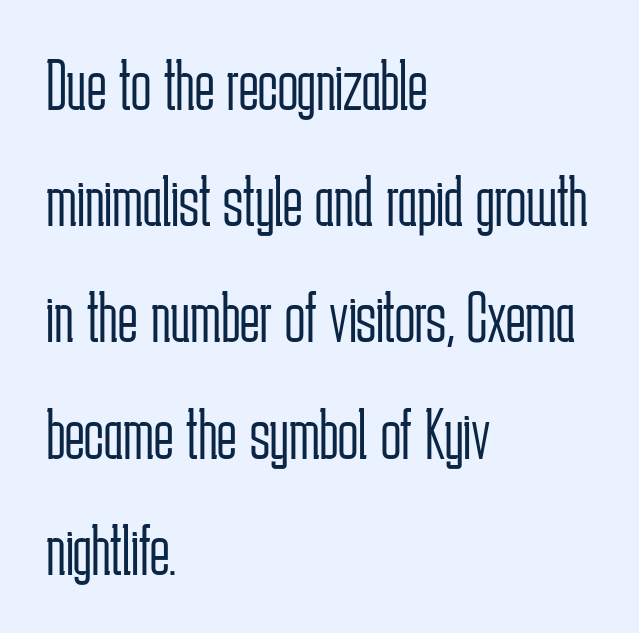
Q: Is the text bold? A: No.
Q: Is the text italic (slanted)? A: No, it is upright.
Q: Is the typeface a serif or a sans-serif typeface? A: Sans-serif.
Q: Is the text underlined? A: No.
Q: How is the paragraph aligned? A: Left-aligned.
Q: Is the spacing between letters normal or unusually wide? A: Normal.
Q: Is the spacing between lines tight, normal or loose? A: Normal.
Q: Width (condensed, normal, or wide)? A: Condensed.
Q: Stroke contrast? A: Low.
Q: x-height? A: Medium.
Q: Monospaced? A: No.
